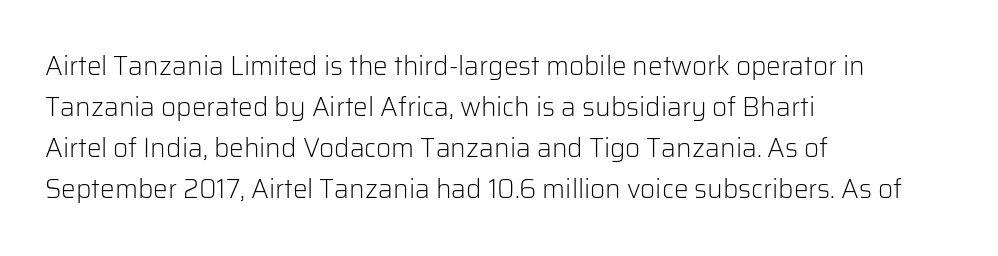
Q: Is the text bold? A: No.
Q: Is the text italic (slanted)? A: No, it is upright.
Q: Is the text underlined? A: No.
Q: How is the paragraph aligned? A: Left-aligned.
Q: Is the spacing between letters normal or unusually wide? A: Normal.
Q: Is the spacing between lines tight, normal or loose? A: Normal.
